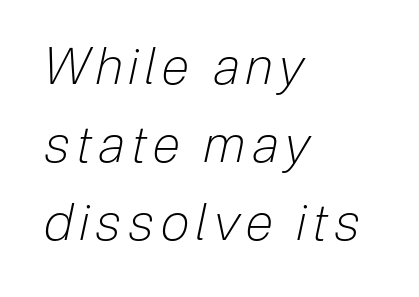
The image shows 51 px light, condensed type, italic (leaning right); set left-aligned, normal line spacing (1.53x), not underlined; low stroke contrast and a medium x-height.
